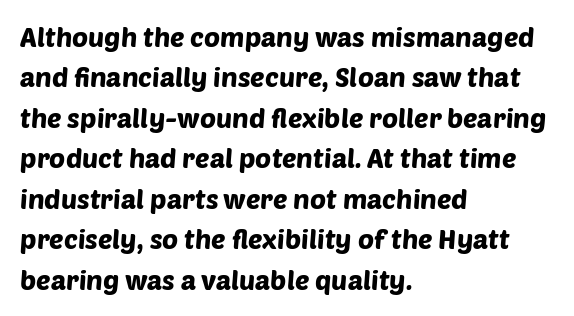
Q: Is the text underlined? A: No.
Q: How is the paragraph aligned? A: Left-aligned.
Q: Is the spacing between letters normal or unusually wide? A: Normal.
Q: Is the spacing between lines tight, normal or loose? A: Normal.
